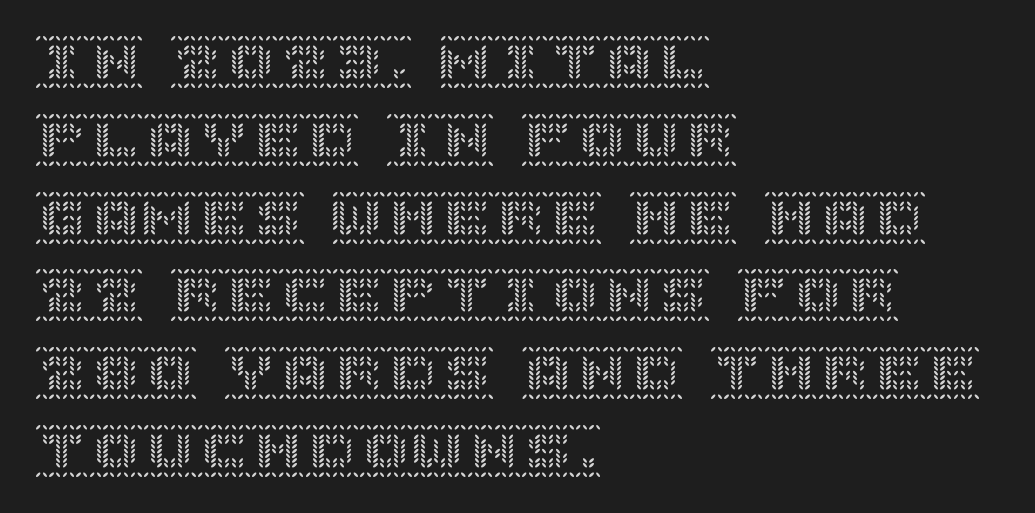
The image shows 54 px text type, upright; set left-aligned, normal line spacing (1.44x), normal letter spacing, not underlined; a large x-height.
